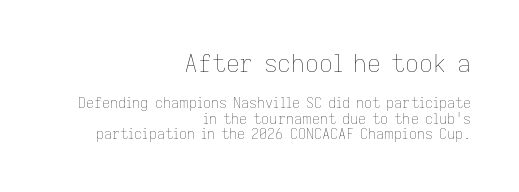
Weight: not bold — regular or lighter. The composition opens big and finishes small. No word sits above an underline. The letterforms sit shoulder to shoulder at normal distance. Rendered with straight, roman letterforms.
